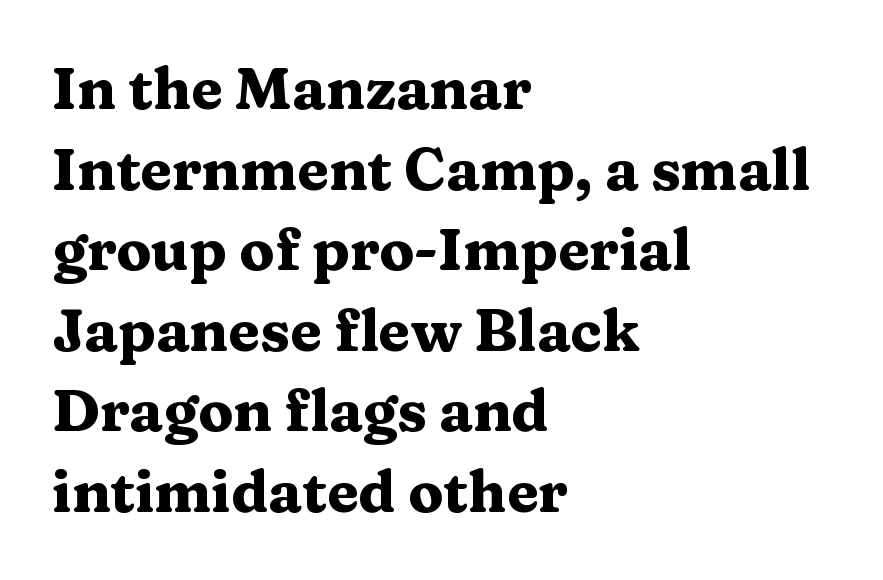
The passage shown is typed in a proportional face where columns would drift. Rule under the text: the space is simply empty. Compared with typical paragraphs, the rows here are spaced about the same. Regarding serifs, this sample has them. Nope, not italic — everything's standing straight.
